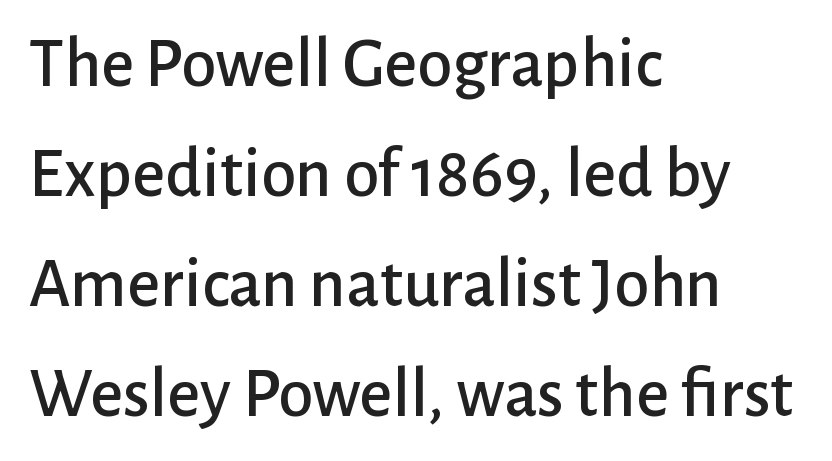
{"serif": "no", "italic": "no", "width": "normal", "stroke_contrast": "low", "x_height": "medium", "monospaced": "no", "underline": "no", "align": "left", "line_spacing": "normal", "line_spacing_ratio": 1.55, "letter_spacing": "normal", "letter_spacing_em": 0.0, "glyph_px": 71}
